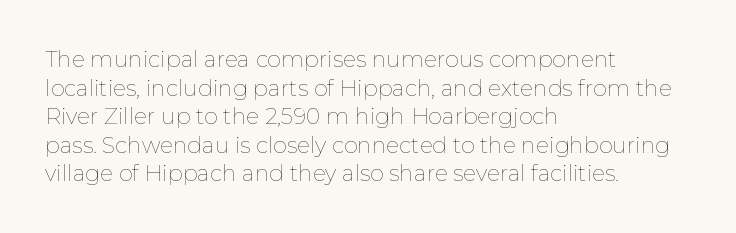
The image shows 22 px text type, upright; set left-aligned, normal line spacing (1.3x), normal letter spacing, not underlined.
